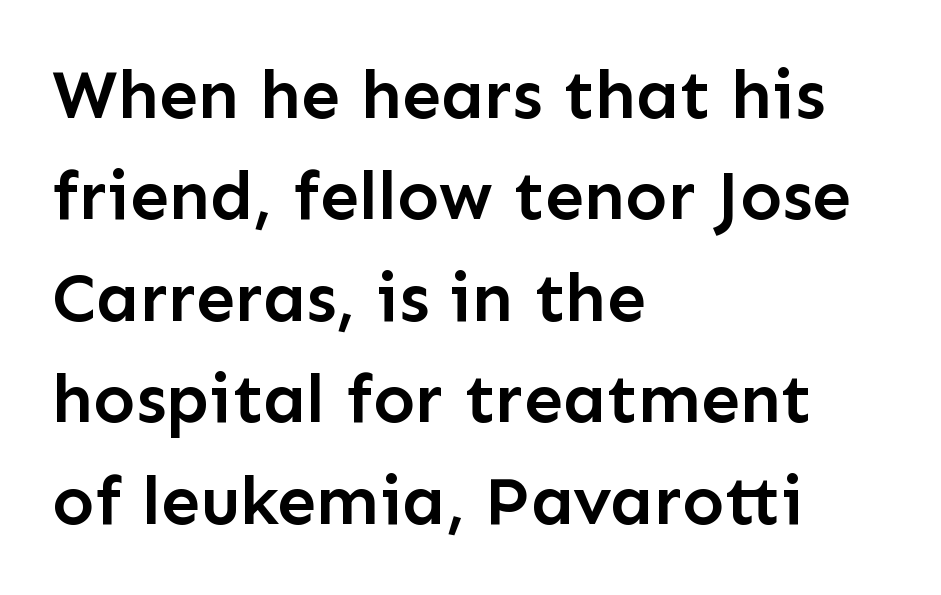
The image shows 70 px semibold sans-serif type, upright; set left-aligned, normal line spacing (1.45x), normal letter spacing, not underlined; low stroke contrast and a medium x-height.
